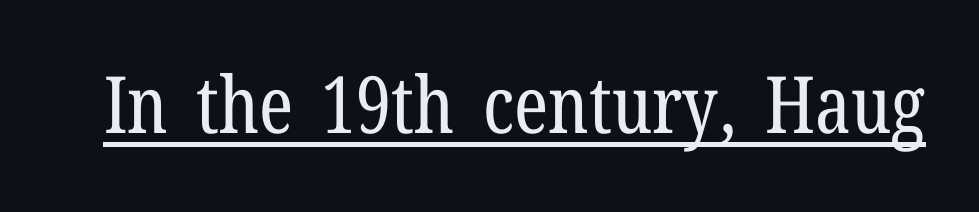
Style check: upright. These lines are composed in type with serifs. How are the letters spaced? Ordinarily, with no added tracking. Compared with undecorated copy, this sample adds a rule below the words. The font sits on the lighter half of the weight spectrum, regular included.
